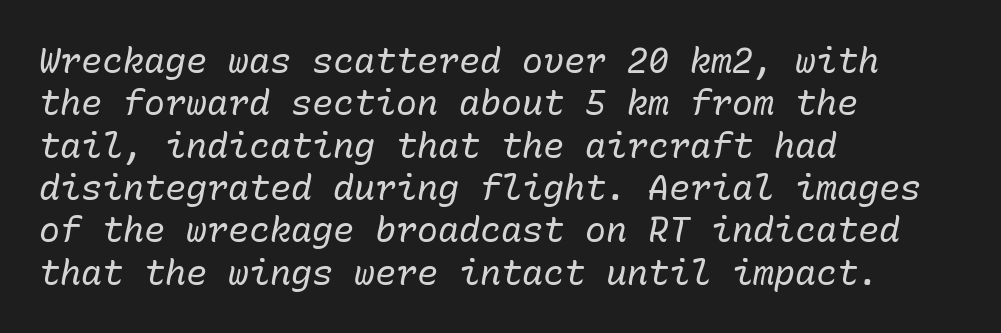
The image shows 35 px regular-weight type, italic (leaning right), monospaced; set left-aligned, line spacing 1.21x, normal letter spacing, not underlined; low stroke contrast and a medium x-height.
